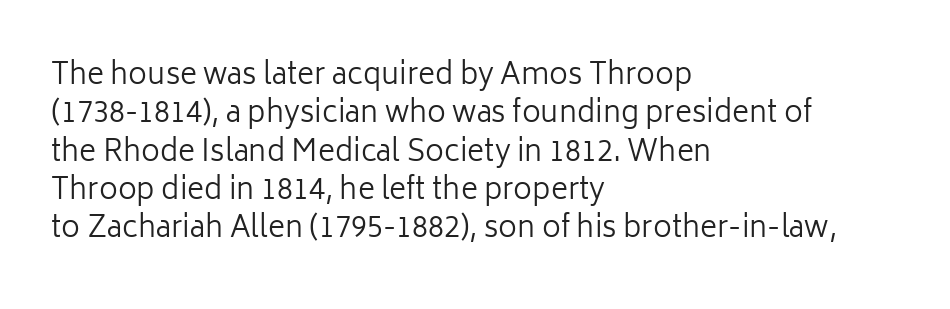
Each line starts at the same left margin while the right side varies. Letters rest on an invisible, unmarked baseline. Does extra space separate the letters? No, they use regular spacing. A typesetter would call this leading conventional body-copy spacing.
